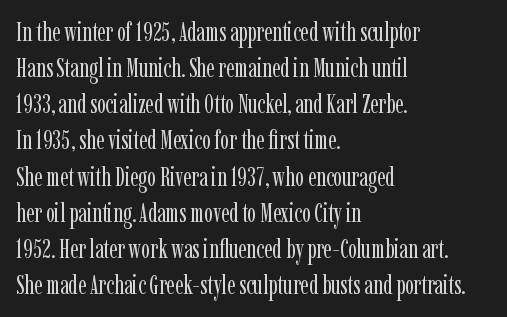
Q: Is the text bold? A: No.
Q: Is the text italic (slanted)? A: No, it is upright.
Q: Is the text underlined? A: No.
Q: How is the paragraph aligned? A: Left-aligned.
Q: Is the spacing between letters normal or unusually wide? A: Normal.
Q: Is the spacing between lines tight, normal or loose? A: Normal.
